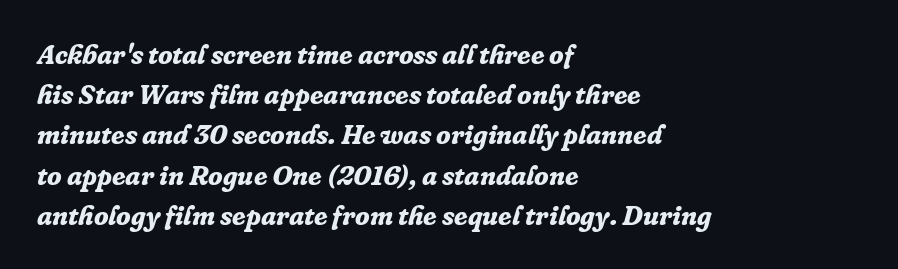
Q: Is the text bold? A: Yes.
Q: Is the text italic (slanted)? A: Yes, it leans right by about 16 degrees.
Q: Is the text underlined? A: No.
Q: How is the paragraph aligned? A: Left-aligned.
Q: Is the spacing between letters normal or unusually wide? A: Normal.
Q: Is the spacing between lines tight, normal or loose? A: Normal.
